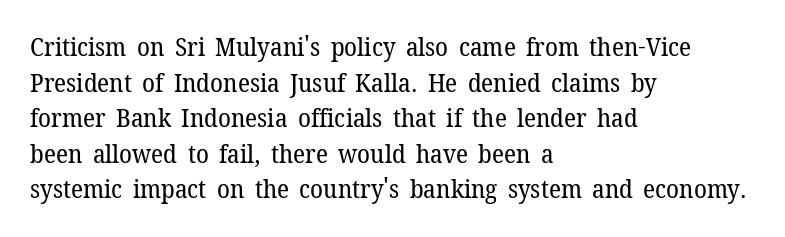
The image shows 26 px text type, upright; set left-aligned, normal line spacing (1.37x), normal letter spacing, not underlined.
